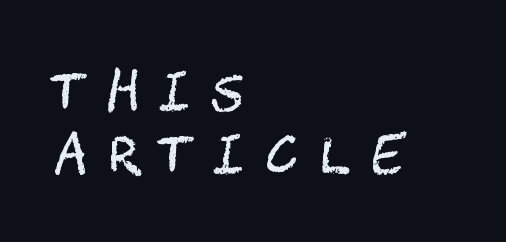
The typography opts for an upright posture over an oblique one. Heaviness? Minimal to ordinary, like unemphasized prose. These lines stack with their left ends in a neat column. Does the type have serifs? No, each stem ends abruptly. The type is letterspaced generously, with wide tracking.
